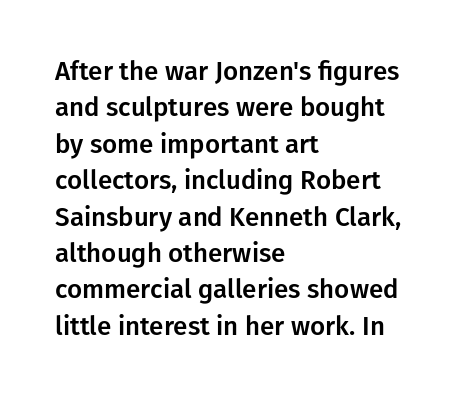
Q: Is the text italic (slanted)? A: No, it is upright.
Q: Is the text underlined? A: No.
Q: How is the paragraph aligned? A: Left-aligned.
Q: Is the spacing between letters normal or unusually wide? A: Normal.
Q: Is the spacing between lines tight, normal or loose? A: Normal.
